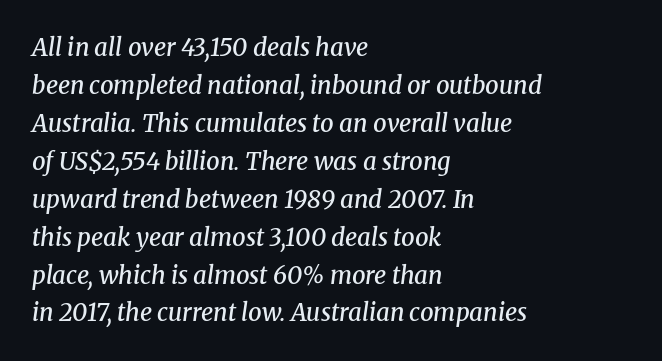
Typesetter's note: demi weight, one step under bold. Italic: yes, the glyphs are oblique. Is there much room between lines? A standard amount, neither cramped nor airy. The gaps between neighbouring characters are ordinary and unremarkable. The specimen omits any rule beneath the text block's lines.
